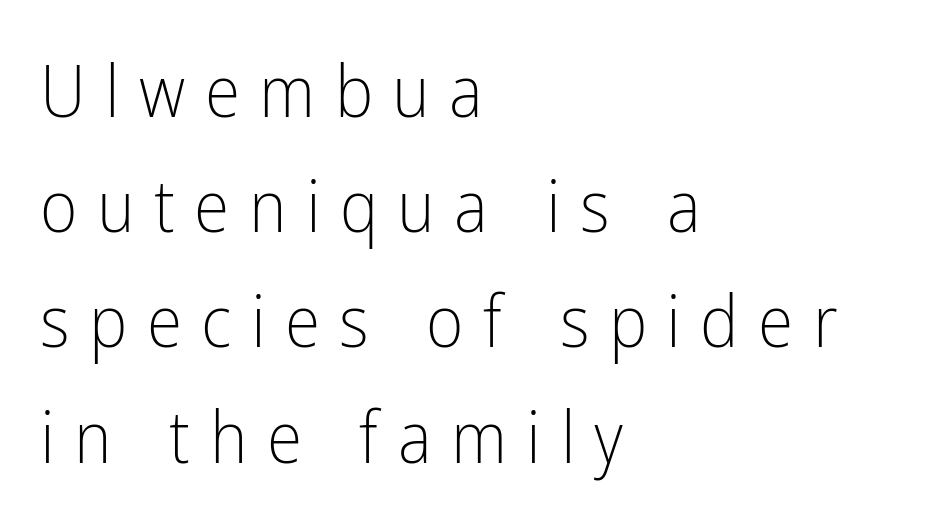
The image shows 72 px light, condensed sans-serif type, upright; set left-aligned, normal line spacing (1.6x), unusually wide letter spacing (+0.27 em), not underlined; low stroke contrast and a medium x-height.
